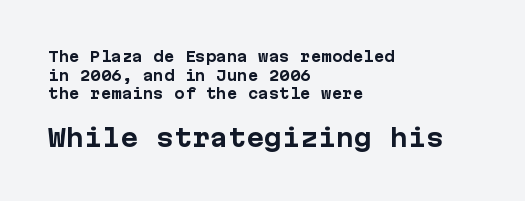
Q: Is the text bold? A: Yes.
Q: Is the text italic (slanted)? A: No, it is upright.
Q: Is the text underlined? A: No.
Q: How is the paragraph aligned? A: Left-aligned.
Q: Is the spacing between letters normal or unusually wide? A: Normal.
Q: Is the spacing between lines tight, normal or loose? A: Normal.
Q: Which block of text is set in a larger size, the first (top) or the second (bottom)? A: The second (bottom) one.
